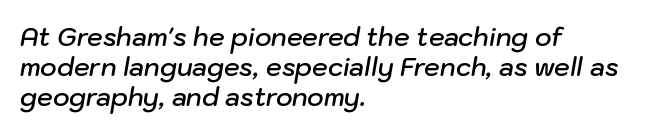
The setting favours the left margin, as ordinary paragraphs usually do. Nothing unusual about the tracking: characters are spaced as the font intends. Rule under the text: the space is simply empty. What weight is shown? A semibold, between regular and bold. The font's italic variant was chosen for this text.
